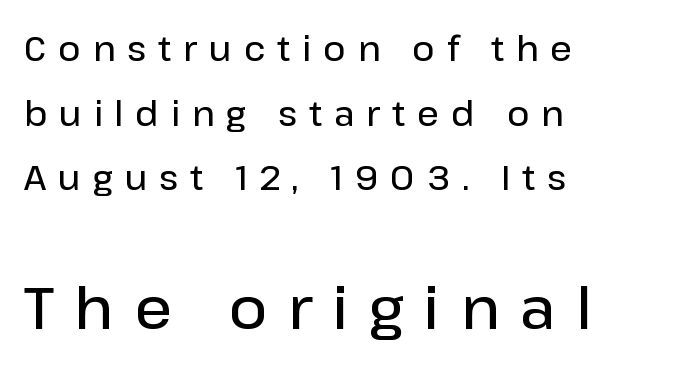
Q: Is the text bold? A: Semi-bold.
Q: Is the text italic (slanted)? A: No, it is upright.
Q: Is the typeface a serif or a sans-serif typeface? A: Sans-serif.
Q: Is the text underlined? A: No.
Q: How is the paragraph aligned? A: Left-aligned.
Q: Is the spacing between letters normal or unusually wide? A: Unusually wide.
Q: Is the spacing between lines tight, normal or loose? A: Loose.
Q: Which block of text is set in a larger size, the first (top) or the second (bottom)? A: The second (bottom) one.
Q: Width (condensed, normal, or wide)? A: Normal.
Q: Stroke contrast? A: Low.
Q: x-height? A: Medium.
Q: Monospaced? A: No.
